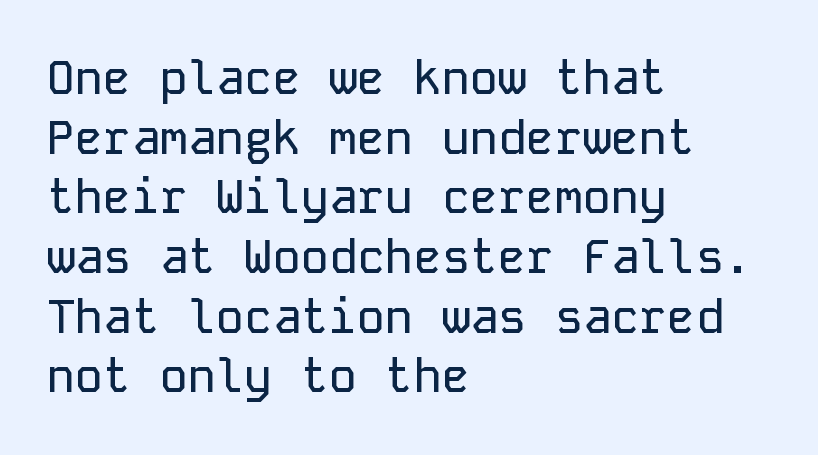
The image shows 47 px sans-serif type, upright, monospaced; set left-aligned, normal line spacing (1.27x), normal letter spacing, not underlined; low stroke contrast and a medium x-height.
